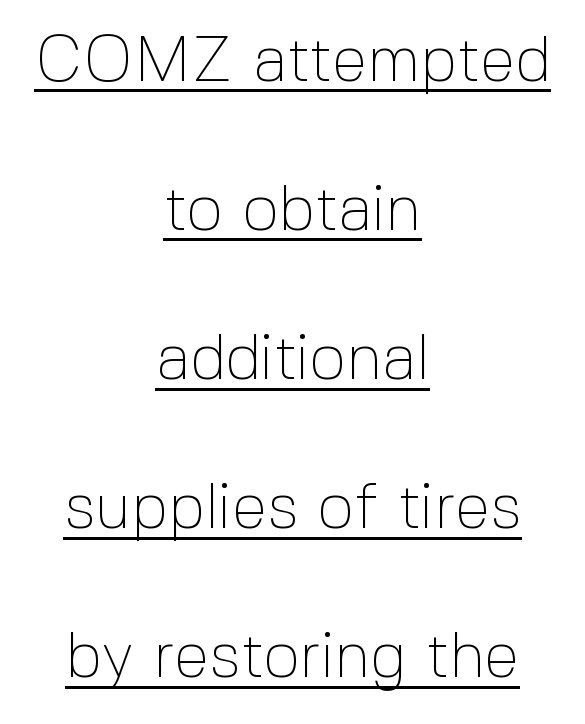
Q: Is the text bold? A: No.
Q: Is the text italic (slanted)? A: No, it is upright.
Q: Is the typeface a serif or a sans-serif typeface? A: Sans-serif.
Q: Is the text underlined? A: Yes.
Q: How is the paragraph aligned? A: Centered.
Q: Is the spacing between letters normal or unusually wide? A: Normal.
Q: Is the spacing between lines tight, normal or loose? A: Loose.
Q: Width (condensed, normal, or wide)? A: Normal.
Q: x-height? A: Medium.
Q: Monospaced? A: No.
